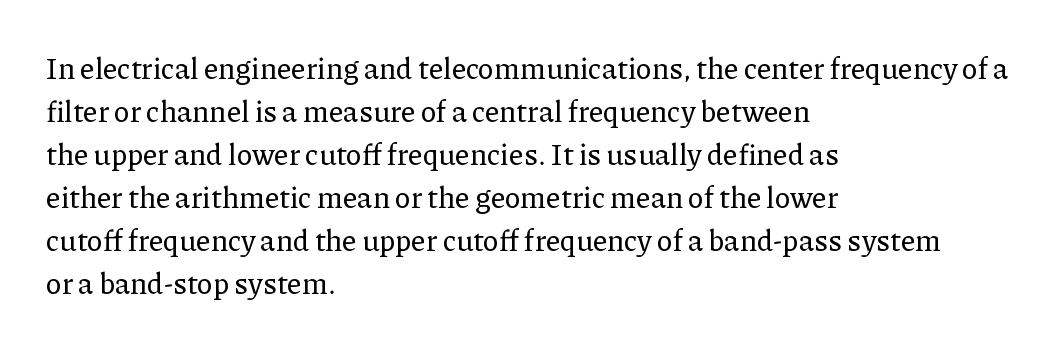
Q: Is the text italic (slanted)? A: No, it is upright.
Q: Is the typeface a serif or a sans-serif typeface? A: Serif.
Q: Is the text underlined? A: No.
Q: How is the paragraph aligned? A: Left-aligned.
Q: Is the spacing between letters normal or unusually wide? A: Normal.
Q: Is the spacing between lines tight, normal or loose? A: Normal.
Q: Width (condensed, normal, or wide)? A: Normal.
Q: Stroke contrast? A: Low.
Q: x-height? A: Medium.
Q: Monospaced? A: No.
